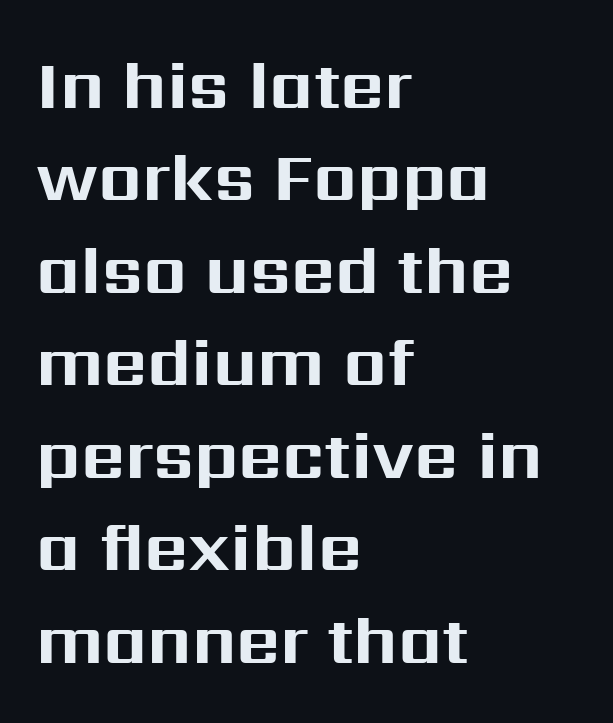
The image shows 68 px bold sans-serif type, upright; set left-aligned, normal line spacing (1.36x), normal letter spacing, not underlined; medium stroke contrast and a medium x-height.
